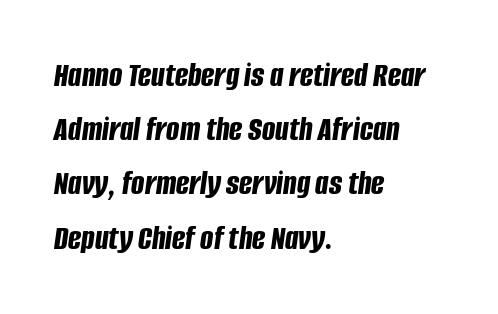
{"italic": "yes", "lean": "right", "slant_degrees": 8, "bold": "yes", "weight": "bold", "width": "condensed", "stroke_contrast": "low", "x_height": "large", "monospaced": "no", "underline": "no", "align": "left", "line_spacing": "normal", "line_spacing_ratio": 1.55, "letter_spacing": "normal", "letter_spacing_em": 0.0, "glyph_px": 35}
